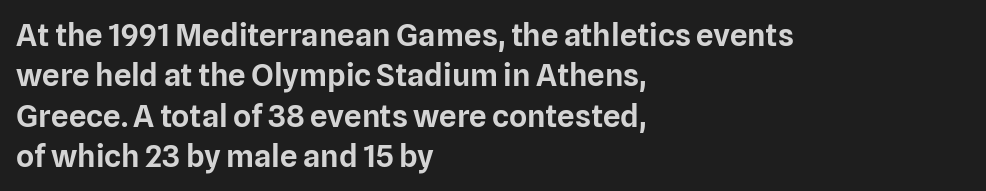
Q: Is the text italic (slanted)? A: No, it is upright.
Q: Is the typeface a serif or a sans-serif typeface? A: Sans-serif.
Q: Is the text underlined? A: No.
Q: How is the paragraph aligned? A: Left-aligned.
Q: Is the spacing between letters normal or unusually wide? A: Normal.
Q: Is the spacing between lines tight, normal or loose? A: Normal.
Q: Width (condensed, normal, or wide)? A: Normal.
Q: Stroke contrast? A: Low.
Q: x-height? A: Medium.
Q: Monospaced? A: No.
